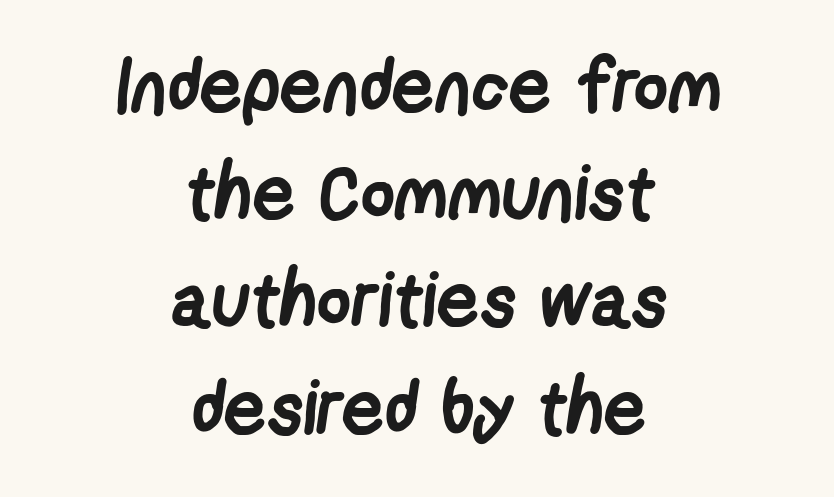
Is this a fixed-width face? No — the glyphs have proportional, varying widths. Its strokes are broad and dark, the hallmark of bold type. The whitespace from short lines is split evenly between both sides. How are the letters spaced? Ordinarily, with no added tracking.
